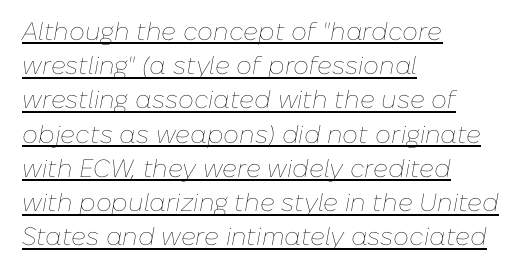
{"italic": "yes", "lean": "right", "slant_degrees": 10, "bold": "no", "underline": "yes", "align": "left", "line_spacing": "normal", "line_spacing_ratio": 1.37, "letter_spacing": "normal", "letter_spacing_em": 0.0, "glyph_px": 25}
